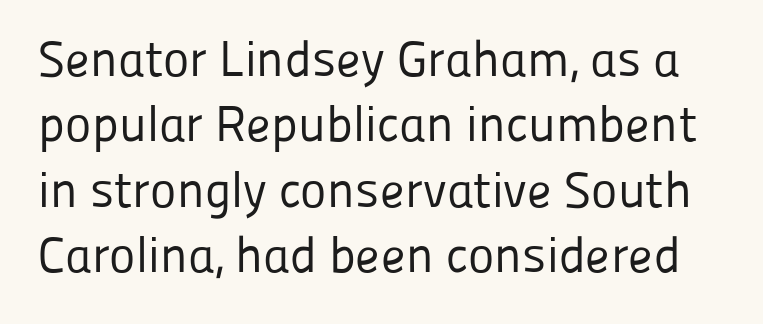
{"serif": "no", "italic": "no", "bold": "no", "weight": "regular", "width": "normal", "stroke_contrast": "low", "x_height": "medium", "monospaced": "no", "underline": "no", "line_spacing": "normal", "line_spacing_ratio": 1.31, "letter_spacing": "normal", "letter_spacing_em": 0.0, "glyph_px": 50}
